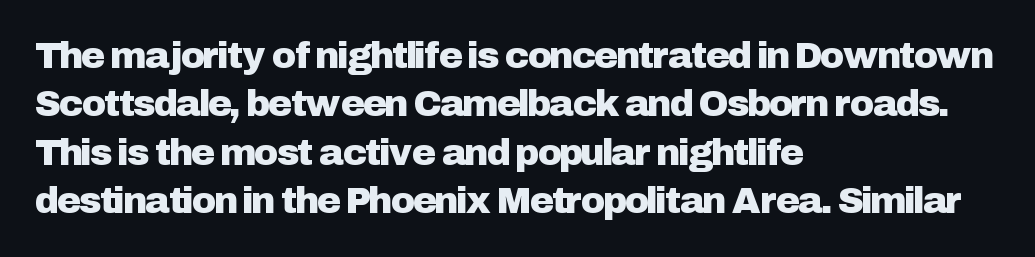
Q: Is the text italic (slanted)? A: No, it is upright.
Q: Is the typeface a serif or a sans-serif typeface? A: Sans-serif.
Q: Is the text underlined? A: No.
Q: How is the paragraph aligned? A: Left-aligned.
Q: Is the spacing between letters normal or unusually wide? A: Normal.
Q: Is the spacing between lines tight, normal or loose? A: Normal.
Q: Width (condensed, normal, or wide)? A: Normal.
Q: Stroke contrast? A: Low.
Q: x-height? A: Medium.
Q: Monospaced? A: No.
